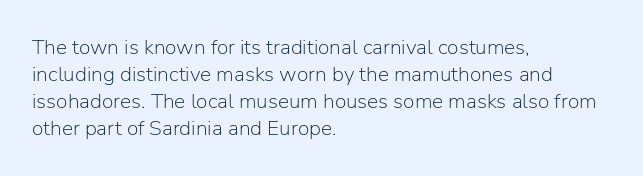
The image shows 21 px text type, upright; set left-aligned, normal line spacing (1.29x), normal letter spacing, not underlined.
